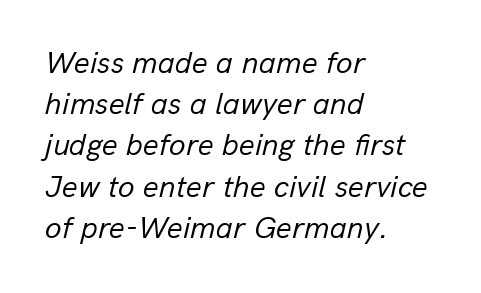
Each line starts at the same left margin while the right side varies. The string is rendered with underlining switched off. Heaviness? Minimal to ordinary, like unemphasized prose. In terms of letterspacing, this is plain default setting. Varying glyph widths throughout — classic text-font behaviour.
